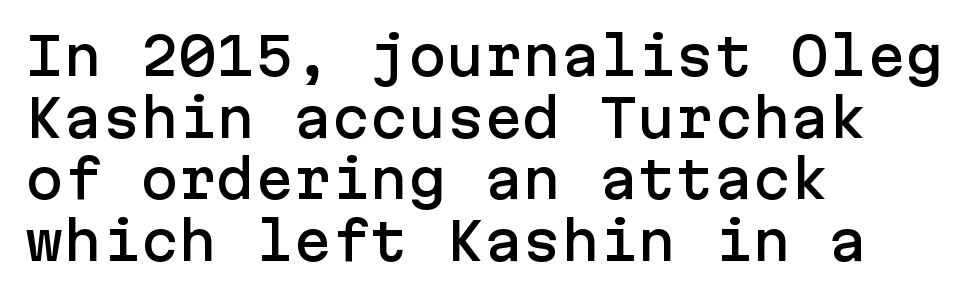
Left-aligned paragraph, ragged on the right. It's the straight-up-and-down kind of type. No feet cap the strokes, marking this as sans-serif type. Beneath every word, the page is bare.
